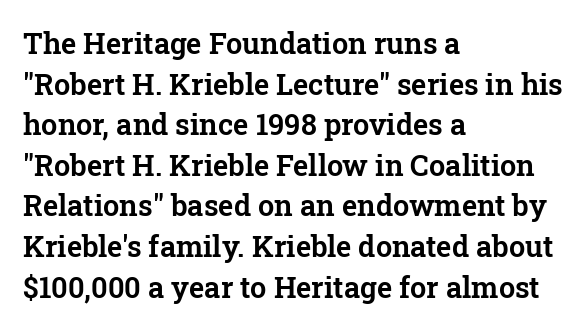
Q: Is the text italic (slanted)? A: No, it is upright.
Q: Is the typeface a serif or a sans-serif typeface? A: Serif.
Q: Is the text underlined? A: No.
Q: How is the paragraph aligned? A: Left-aligned.
Q: Is the spacing between letters normal or unusually wide? A: Normal.
Q: Is the spacing between lines tight, normal or loose? A: Normal.
Q: Width (condensed, normal, or wide)? A: Normal.
Q: Stroke contrast? A: Low.
Q: x-height? A: Medium.
Q: Monospaced? A: No.
